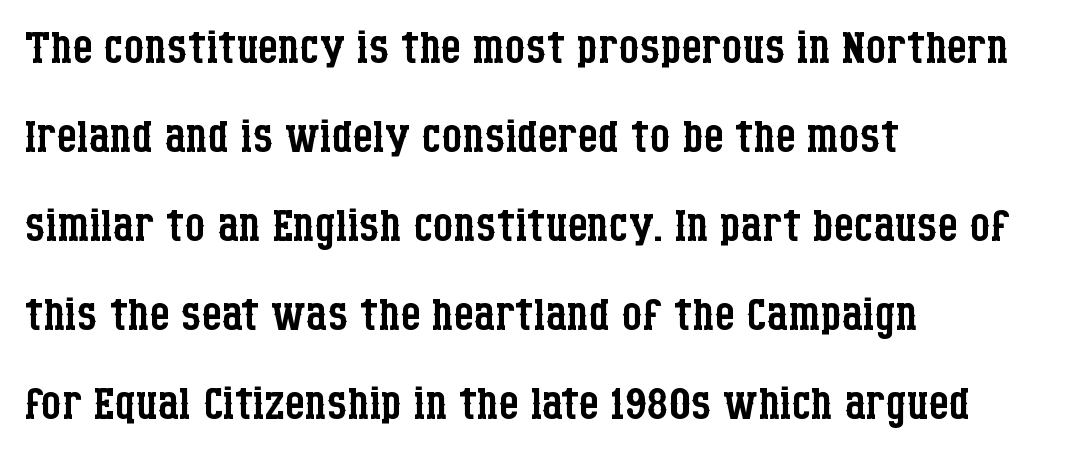
Q: Is the text bold? A: No.
Q: Is the text italic (slanted)? A: No, it is upright.
Q: Is the typeface a serif or a sans-serif typeface? A: Serif.
Q: Is the text underlined? A: No.
Q: How is the paragraph aligned? A: Left-aligned.
Q: Is the spacing between letters normal or unusually wide? A: Normal.
Q: Is the spacing between lines tight, normal or loose? A: Normal.
Q: Width (condensed, normal, or wide)? A: Condensed.
Q: Stroke contrast? A: Low.
Q: x-height? A: Large.
Q: Monospaced? A: No.
